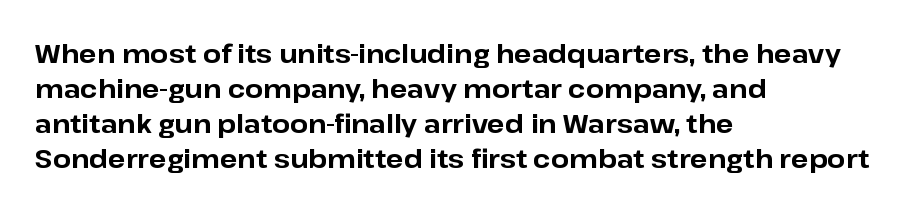
The image shows 26 px bold type, upright; set left-aligned, normal line spacing (1.34x), normal letter spacing, not underlined.
